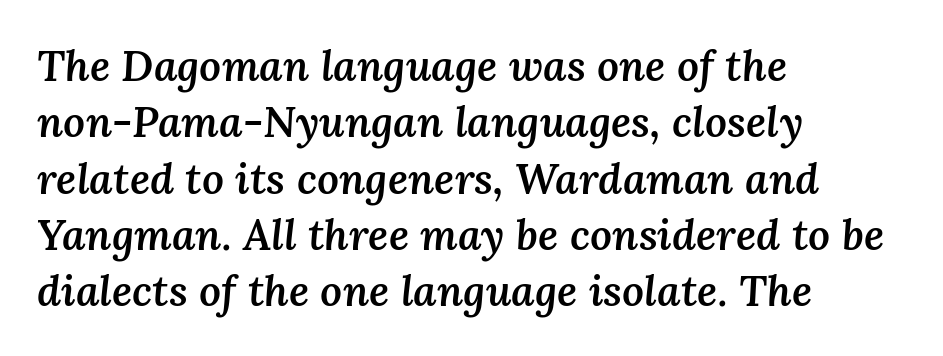
{"italic": "yes", "lean": "right", "slant_degrees": 3, "bold": "semi", "weight": "semibold", "width": "normal", "stroke_contrast": "medium", "x_height": "medium", "monospaced": "no", "underline": "no", "align": "left", "line_spacing": "normal", "line_spacing_ratio": 1.31, "letter_spacing": "normal", "letter_spacing_em": 0.0, "glyph_px": 43}
